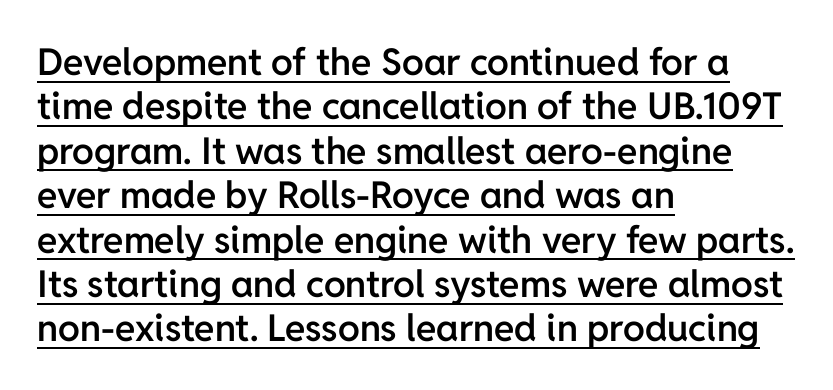
Q: Is the text bold? A: Semi-bold.
Q: Is the text italic (slanted)? A: No, it is upright.
Q: Is the typeface a serif or a sans-serif typeface? A: Sans-serif.
Q: Is the text underlined? A: Yes.
Q: How is the paragraph aligned? A: Left-aligned.
Q: Is the spacing between letters normal or unusually wide? A: Normal.
Q: Width (condensed, normal, or wide)? A: Normal.
Q: Stroke contrast? A: Low.
Q: x-height? A: Medium.
Q: Monospaced? A: No.
